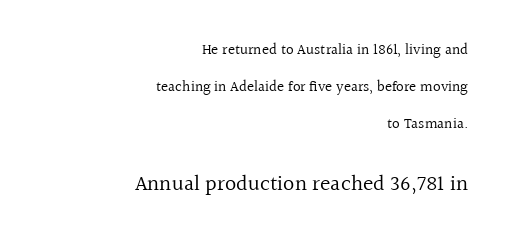
The image shows 22 px text type, upright; set right-aligned, loose line spacing (2.48x), normal letter spacing, not underlined; the second (bottom) block is 1.47x larger.
